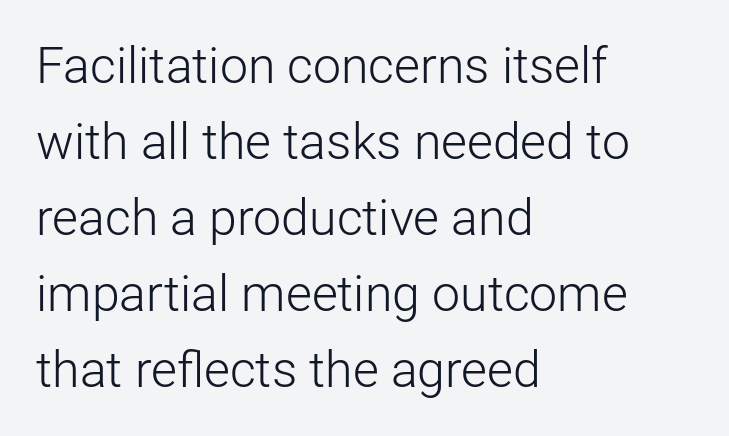
{"serif": "no", "italic": "no", "bold": "no", "weight": "light", "width": "normal", "stroke_contrast": "low", "x_height": "medium", "monospaced": "no", "underline": "no", "align": "left", "line_spacing": "normal", "line_spacing_ratio": 1.52, "letter_spacing": "normal", "letter_spacing_em": 0.0, "glyph_px": 50}
